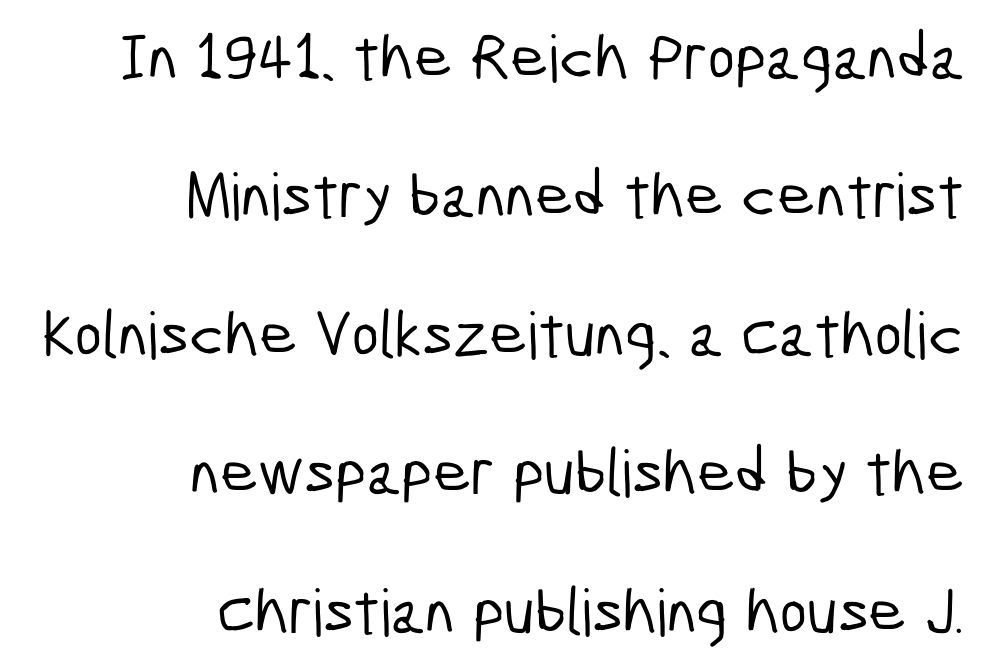
{"serif": "no", "width": "condensed", "stroke_contrast": "low", "x_height": "medium", "monospaced": "no", "underline": "no", "align": "right", "line_spacing": "loose", "line_spacing_ratio": 2.13, "letter_spacing": "normal", "letter_spacing_em": 0.0, "glyph_px": 65}
